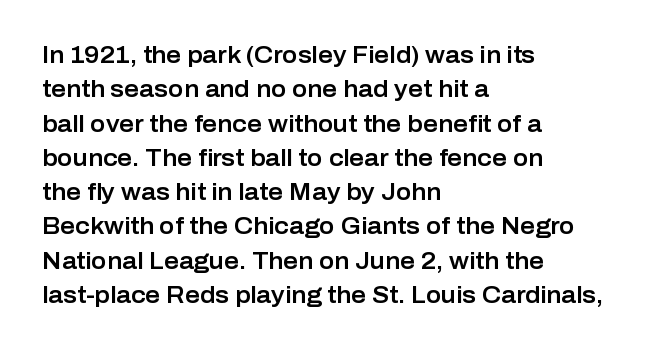
If you drew a ruler down the left edge, every line would touch it. Any mark beneath the type? The region is blank. Vertical spacing — default. It's the straight-up-and-down kind of type.
